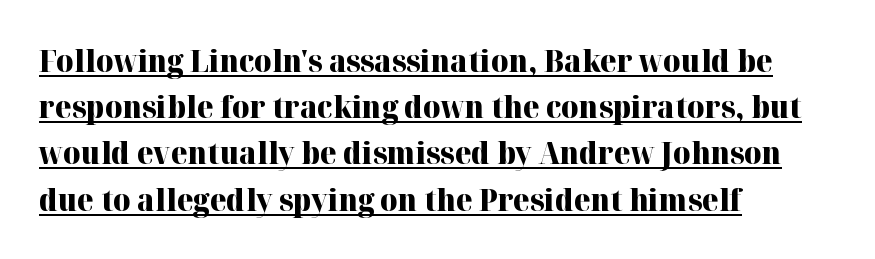
The image shows 30 px heavy serif type, upright; set left-aligned, normal line spacing (1.54x), normal letter spacing, underlined; high stroke contrast and a medium x-height.
